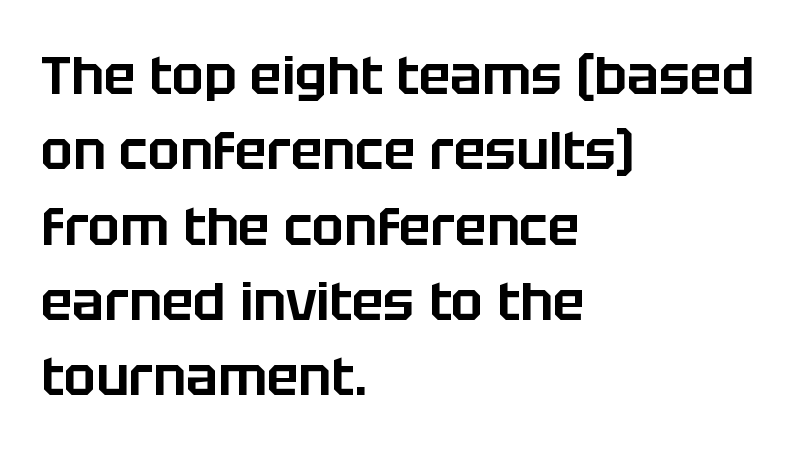
The image shows 53 px sans-serif type, upright; set left-aligned, normal line spacing (1.42x), normal letter spacing, not underlined; low stroke contrast and a large x-height.
